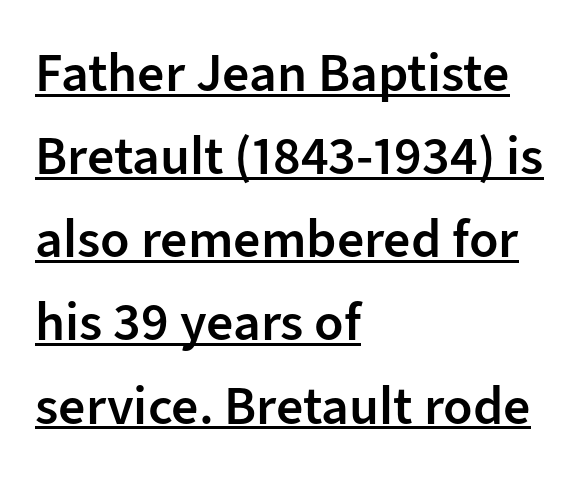
Q: Is the text bold? A: Semi-bold.
Q: Is the text italic (slanted)? A: No, it is upright.
Q: Is the typeface a serif or a sans-serif typeface? A: Sans-serif.
Q: Is the text underlined? A: Yes.
Q: How is the paragraph aligned? A: Left-aligned.
Q: Is the spacing between letters normal or unusually wide? A: Normal.
Q: Is the spacing between lines tight, normal or loose? A: Normal.
Q: Width (condensed, normal, or wide)? A: Normal.
Q: Stroke contrast? A: Low.
Q: x-height? A: Medium.
Q: Monospaced? A: No.
